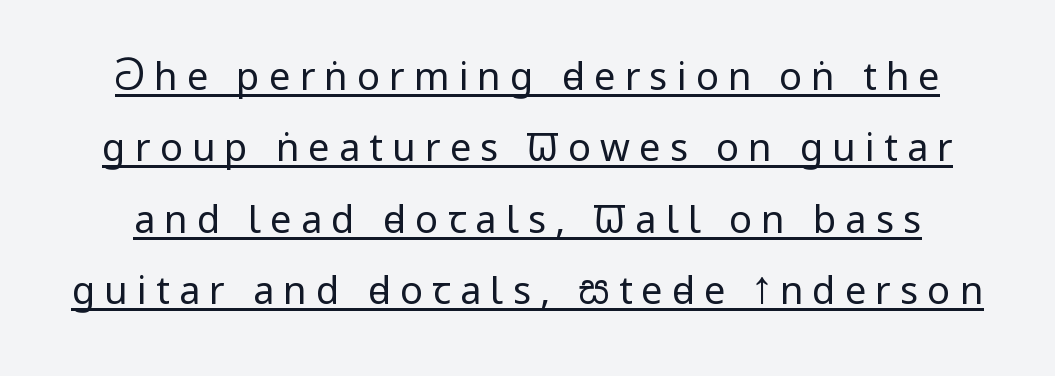
The image shows 38 px regular-weight, condensed sans-serif type, upright; set line spacing 1.88x, unusually wide letter spacing (+0.24 em), underlined; low stroke contrast and a large x-height.
